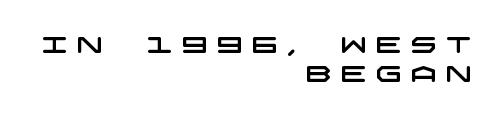
{"underline": "no", "align": "right", "line_spacing": "normal", "line_spacing_ratio": 1.25, "letter_spacing": "wide", "letter_spacing_em": 0.39, "glyph_px": 23}
